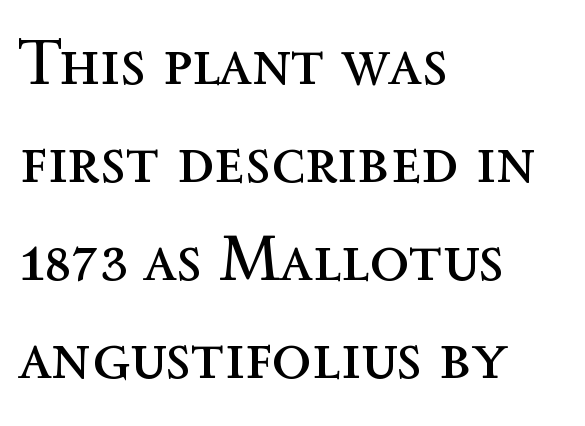
Q: Is the text bold? A: No.
Q: Is the text italic (slanted)? A: No, it is upright.
Q: Is the text underlined? A: No.
Q: How is the paragraph aligned? A: Left-aligned.
Q: Is the spacing between letters normal or unusually wide? A: Normal.
Q: Is the spacing between lines tight, normal or loose? A: Normal.
Q: Width (condensed, normal, or wide)? A: Normal.
Q: x-height? A: Medium.
Q: Monospaced? A: No.
